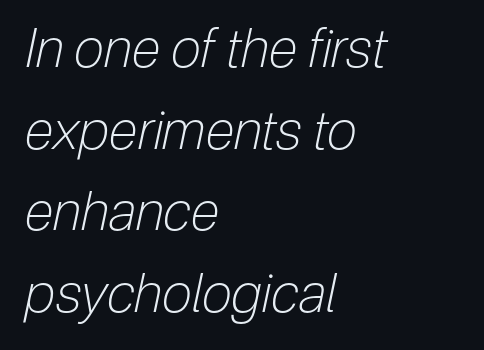
The leading is moderate, giving the passage an even texture. Heft: none added — not bold. Line beginnings align vertically; line endings do not. The letters are slanted; this is an italic face.
